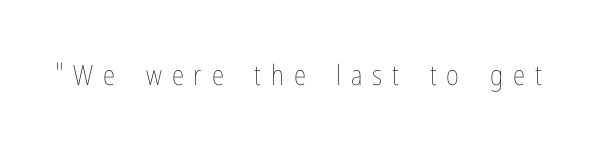
The image shows 28 px thin, condensed type, upright; set unusually wide letter spacing (+0.35 em), not underlined; low stroke contrast and a medium x-height.
